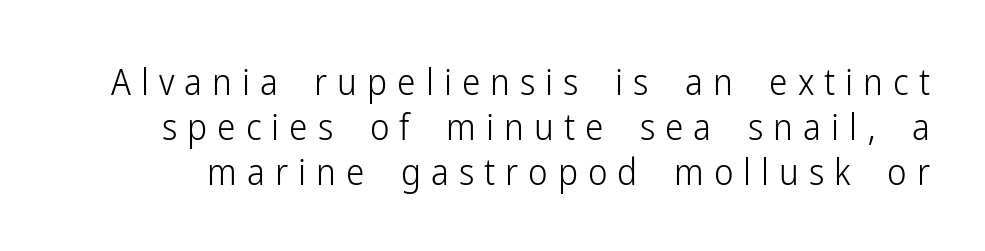
Q: Is the text bold? A: No.
Q: Is the text italic (slanted)? A: No, it is upright.
Q: Is the typeface a serif or a sans-serif typeface? A: Sans-serif.
Q: Is the text underlined? A: No.
Q: Is the spacing between letters normal or unusually wide? A: Unusually wide.
Q: Width (condensed, normal, or wide)? A: Condensed.
Q: Stroke contrast? A: Low.
Q: x-height? A: Medium.
Q: Monospaced? A: No.
